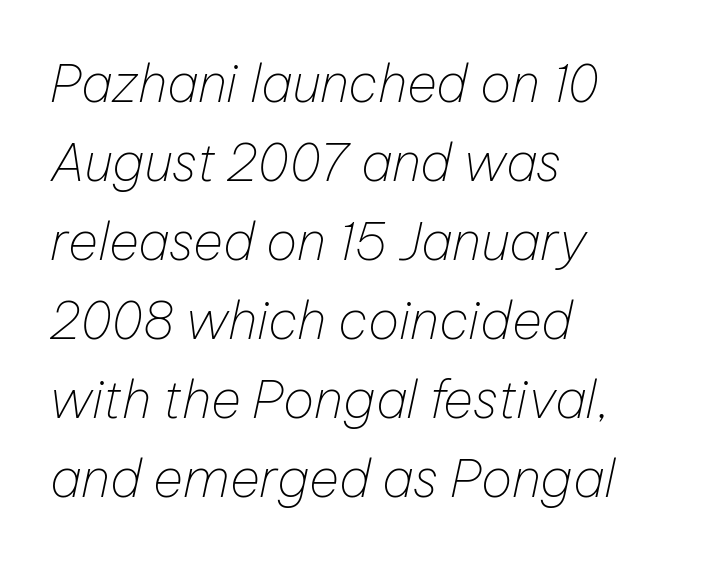
This rendering uses left alignment, leaving the right contour irregular. A light-to-regular cut is what we see here. Italic? Definitely — the glyphs are oblique. Note the varied advance widths — an 'i' is clearly narrower than an 'm'.
